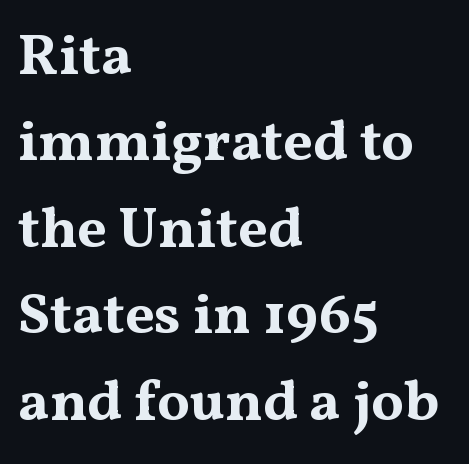
The image shows 58 px bold, wide serif type, upright; set left-aligned, normal line spacing (1.49x), normal letter spacing, not underlined; medium stroke contrast and a medium x-height.
